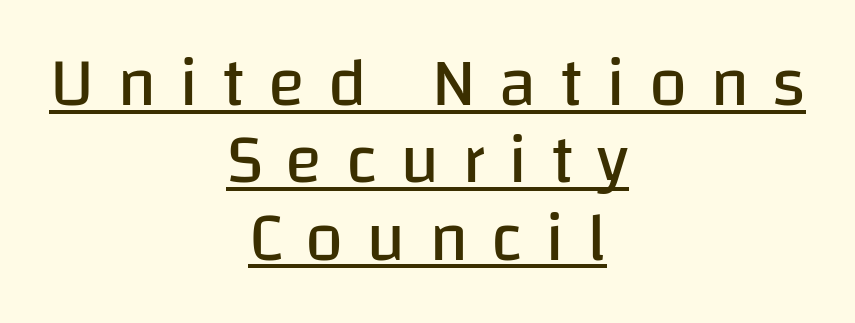
Q: Is the text bold? A: No.
Q: Is the text italic (slanted)? A: No, it is upright.
Q: Is the typeface a serif or a sans-serif typeface? A: Sans-serif.
Q: Is the text underlined? A: Yes.
Q: How is the paragraph aligned? A: Centered.
Q: Is the spacing between letters normal or unusually wide? A: Unusually wide.
Q: Is the spacing between lines tight, normal or loose? A: Tight.
Q: Width (condensed, normal, or wide)? A: Normal.
Q: Stroke contrast? A: Low.
Q: x-height? A: Large.
Q: Monospaced? A: No.
